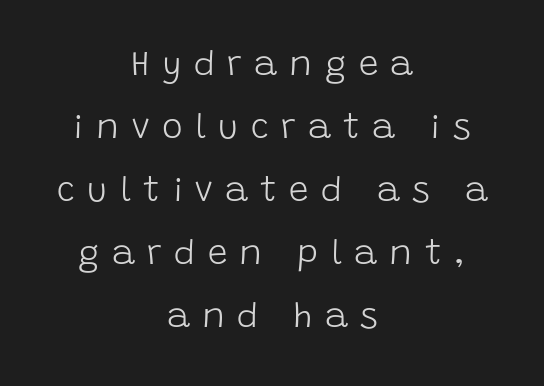
The rendering uses natural spacing where letterforms have individual widths. Stroke thickness stays within the range of a standard reading face or lighter. The horizontal fit of the characters is loose and conspicuously gappy. Ascenders rise straight up at ninety degrees. Lines of text with bare space underneath.
